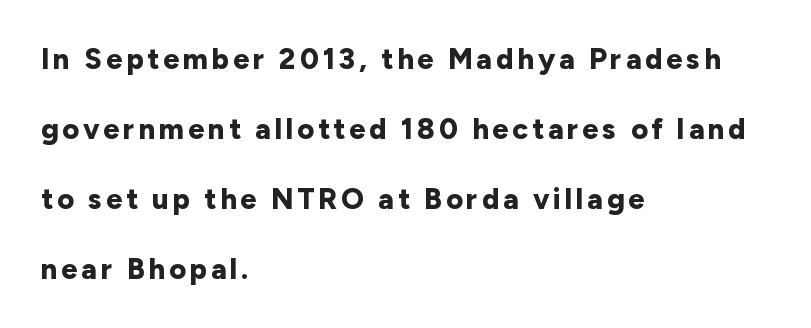
{"serif": "no", "italic": "no", "bold": "yes", "weight": "bold", "width": "normal", "stroke_contrast": "low", "x_height": "medium", "monospaced": "no", "underline": "no", "align": "left", "line_spacing": "loose", "line_spacing_ratio": 2.41, "glyph_px": 29}
